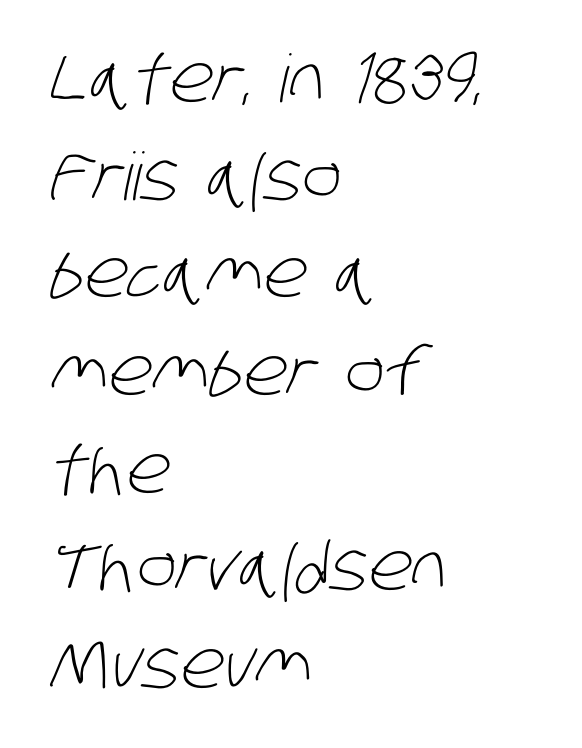
The leading is moderate, giving the passage an even texture. The passage shown is not underscored anywhere. Character widths vary here, with narrow letters taking less room than wide ones. Caption: standard tracking, unaltered.
